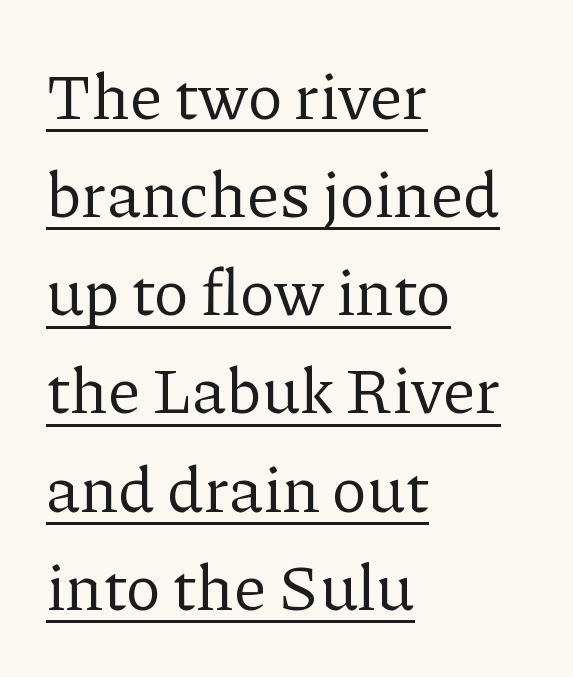
The image shows 65 px regular-weight serif type, upright; set left-aligned, normal line spacing (1.51x), normal letter spacing, underlined; low stroke contrast and a medium x-height.
